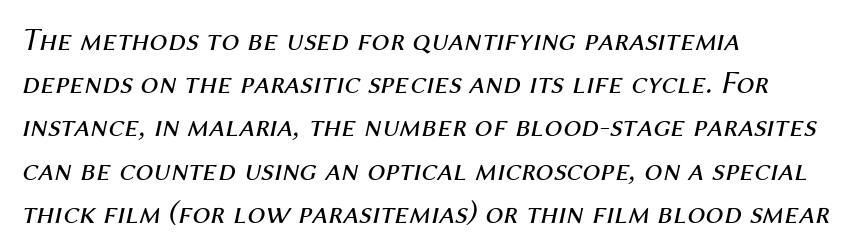
The image shows 32 px regular-weight type, italic (leaning right); set left-aligned, normal line spacing (1.35x), normal letter spacing, not underlined; medium stroke contrast and a medium x-height.
